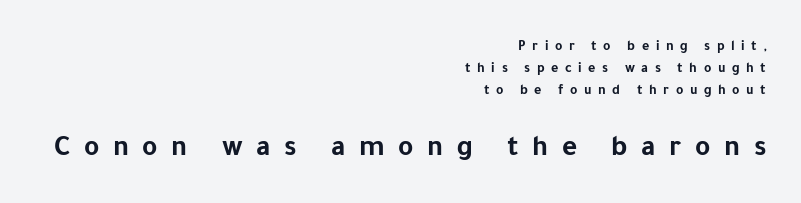
Q: Is the text bold? A: Yes.
Q: Is the text italic (slanted)? A: No, it is upright.
Q: Is the typeface a serif or a sans-serif typeface? A: Sans-serif.
Q: Is the text underlined? A: No.
Q: How is the paragraph aligned? A: Right-aligned.
Q: Is the spacing between letters normal or unusually wide? A: Unusually wide.
Q: Is the spacing between lines tight, normal or loose? A: Normal.
Q: Which block of text is set in a larger size, the first (top) or the second (bottom)? A: The second (bottom) one.
Q: Width (condensed, normal, or wide)? A: Normal.
Q: Stroke contrast? A: Low.
Q: x-height? A: Medium.
Q: Monospaced? A: No.
